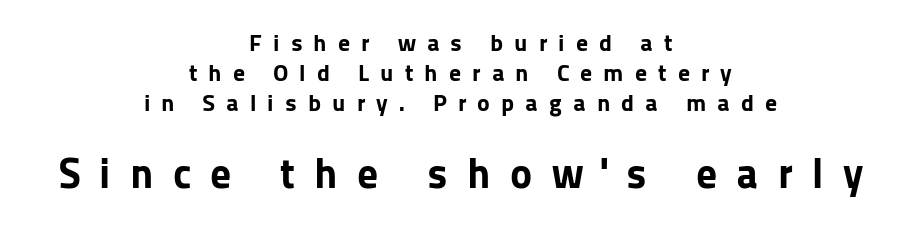
{"serif": "no", "italic": "no", "bold": "yes", "weight": "bold", "width": "normal", "stroke_contrast": "low", "x_height": "medium", "monospaced": "no", "underline": "no", "align": "center", "line_spacing_ratio": 1.24, "letter_spacing": "wide", "letter_spacing_em": 0.46, "larger_block": "second", "size_ratio": 1.75, "glyph_px": 42}
